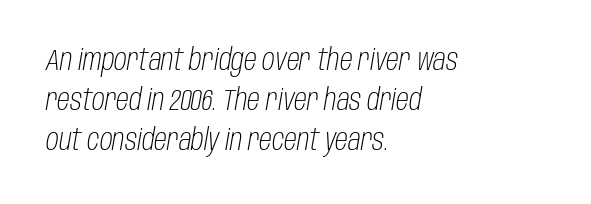
The image shows 29 px light, condensed type, italic (leaning right); set left-aligned, normal line spacing (1.38x), normal letter spacing, not underlined; low stroke contrast and a large x-height.
